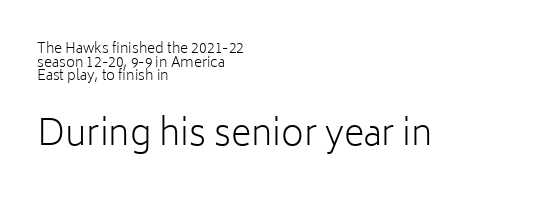
{"serif": "no", "italic": "no", "bold": "no", "weight": "light", "width": "normal", "stroke_contrast": "low", "x_height": "medium", "monospaced": "no", "underline": "no", "align": "left", "line_spacing": "tight", "line_spacing_ratio": 0.97, "letter_spacing": "normal", "letter_spacing_em": 0.0, "larger_block": "second", "size_ratio": 2.5, "glyph_px": 35}
